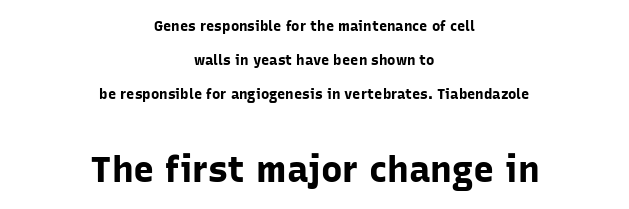
Q: Is the text bold? A: Yes.
Q: Is the text italic (slanted)? A: No, it is upright.
Q: Is the typeface a serif or a sans-serif typeface? A: Sans-serif.
Q: Is the text underlined? A: No.
Q: How is the paragraph aligned? A: Centered.
Q: Is the spacing between letters normal or unusually wide? A: Normal.
Q: Is the spacing between lines tight, normal or loose? A: Loose.
Q: Which block of text is set in a larger size, the first (top) or the second (bottom)? A: The second (bottom) one.
Q: Width (condensed, normal, or wide)? A: Normal.
Q: Stroke contrast? A: Low.
Q: x-height? A: Medium.
Q: Monospaced? A: No.
